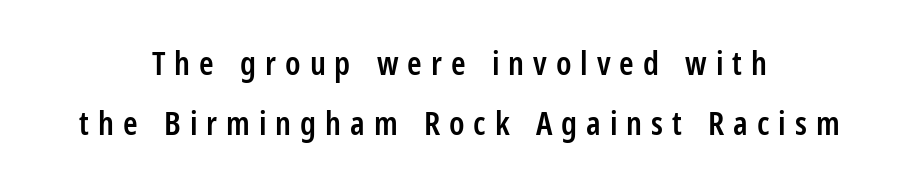
The image shows 33 px semibold, condensed sans-serif type, upright; set centered, line spacing 1.83x, unusually wide letter spacing (+0.27 em), not underlined; low stroke contrast and a medium x-height.
